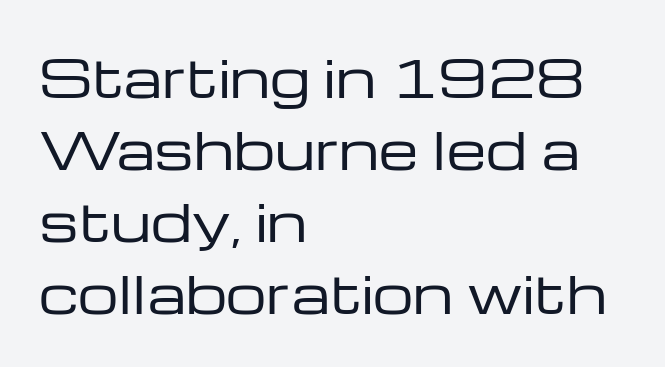
The image shows 51 px regular-weight, wide sans-serif type, upright; set left-aligned, normal line spacing (1.41x), normal letter spacing, not underlined; low stroke contrast and a medium x-height.
